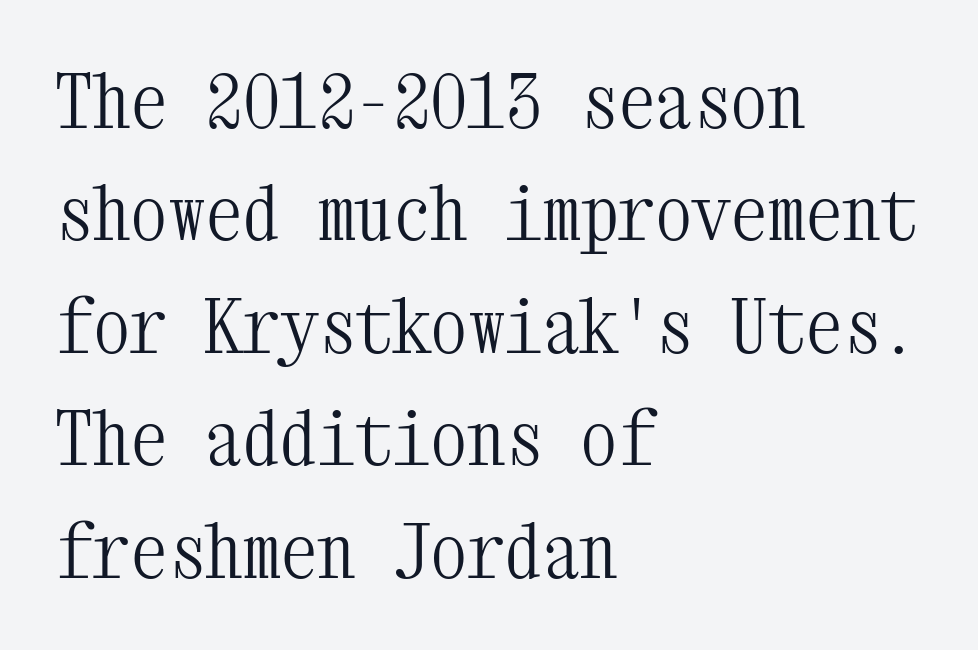
The image shows 75 px light, condensed serif type, upright, monospaced; set left-aligned, normal line spacing (1.5x), normal letter spacing, not underlined; medium stroke contrast and a medium x-height.
